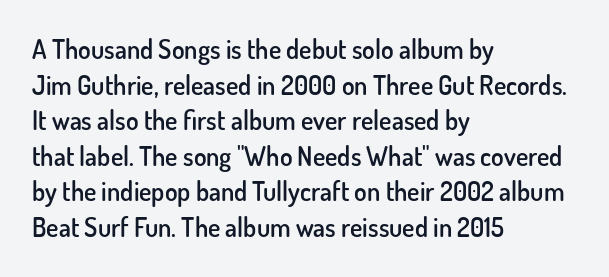
{"italic": "no", "bold": "semi", "underline": "no", "align": "left", "line_spacing": "normal", "line_spacing_ratio": 1.37, "letter_spacing": "normal", "letter_spacing_em": 0.0, "glyph_px": 26}
